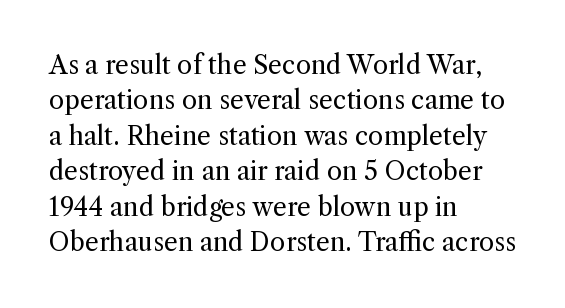
Q: Is the text bold? A: No.
Q: Is the text italic (slanted)? A: No, it is upright.
Q: Is the text underlined? A: No.
Q: How is the paragraph aligned? A: Left-aligned.
Q: Is the spacing between letters normal or unusually wide? A: Normal.
Q: Is the spacing between lines tight, normal or loose? A: Normal.
